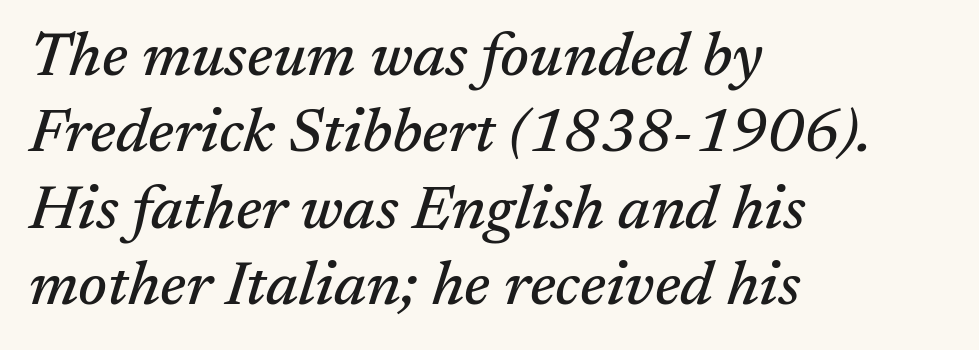
The image shows 62 px serif type, italic (leaning right); set left-aligned, line spacing 1.23x, normal letter spacing, not underlined; medium stroke contrast and a medium x-height.
